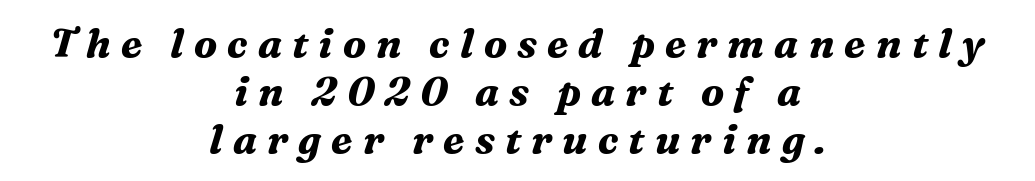
A full-strength bold gives these letters their thick strokes. Unmarked baselines from the first word to the last. The passage shown is typed in a proportional face where columns would drift. The specimen reads as italic at a glance.
